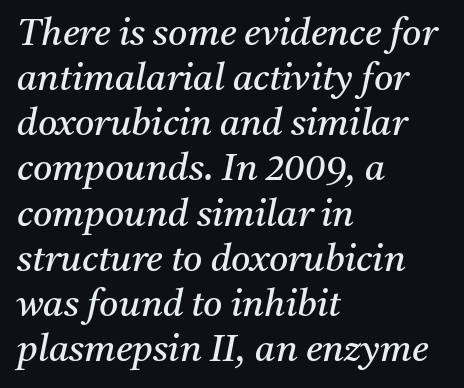
Q: Is the text bold? A: No.
Q: Is the text italic (slanted)? A: Yes, it leans right by about 11 degrees.
Q: Is the typeface a serif or a sans-serif typeface? A: Serif.
Q: Is the text underlined? A: No.
Q: How is the paragraph aligned? A: Left-aligned.
Q: Is the spacing between letters normal or unusually wide? A: Normal.
Q: Width (condensed, normal, or wide)? A: Normal.
Q: Stroke contrast? A: Medium.
Q: x-height? A: Medium.
Q: Monospaced? A: No.
